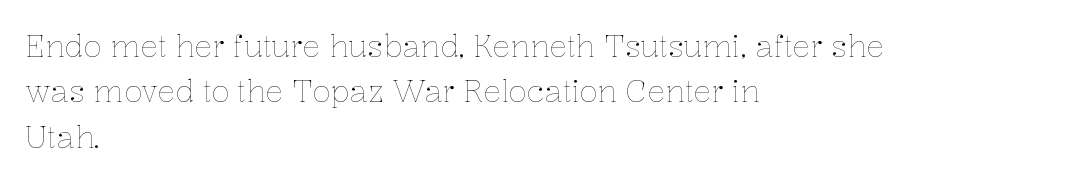
{"italic": "no", "bold": "no", "weight": "thin", "width": "normal", "stroke_contrast": "low", "x_height": "medium", "monospaced": "no", "underline": "no", "align": "left", "line_spacing": "normal", "line_spacing_ratio": 1.51, "letter_spacing": "normal", "letter_spacing_em": 0.0, "glyph_px": 30}
